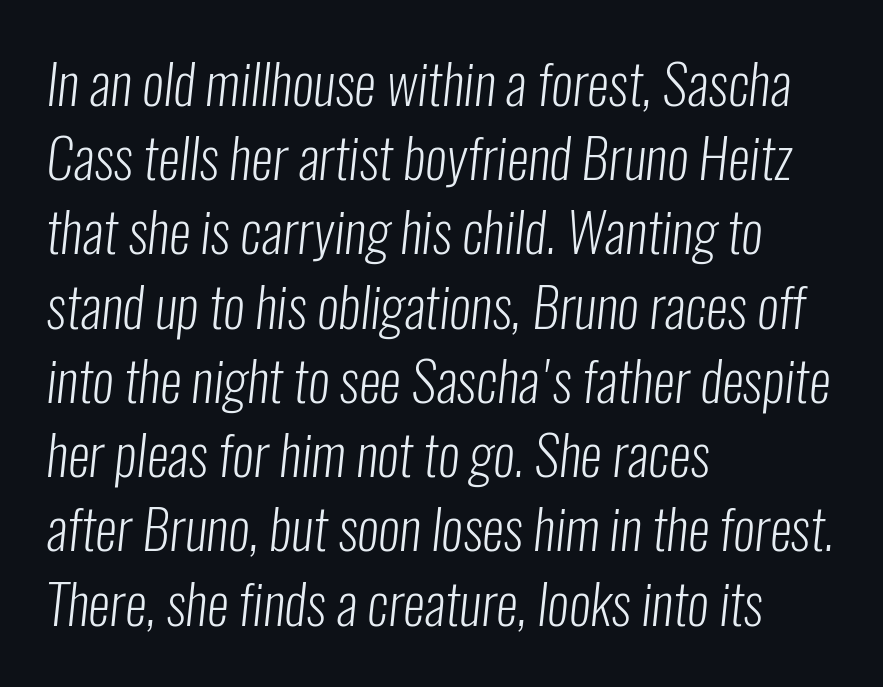
Short note: letters normally spaced. The rendering uses a moderate line-height, typical for paragraphs. Decoration check: the copy has no underline. The passage shown is typed in a proportional face where columns would drift.
